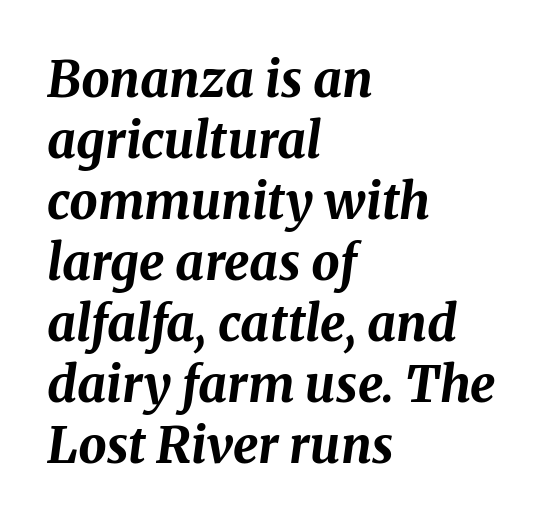
{"italic": "yes", "lean": "right", "slant_degrees": 8, "bold": "yes", "weight": "bold", "width": "normal", "stroke_contrast": "medium", "x_height": "medium", "monospaced": "no", "underline": "no", "align": "left", "line_spacing_ratio": 1.22, "letter_spacing": "normal", "letter_spacing_em": 0.0, "glyph_px": 50}
